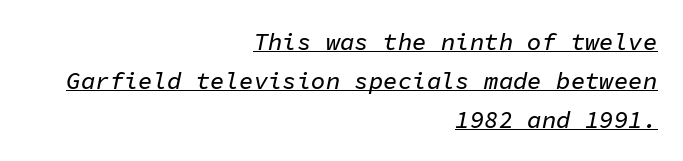
Q: Is the text italic (slanted)? A: Yes, it leans right by about 11 degrees.
Q: Is the text underlined? A: Yes.
Q: How is the paragraph aligned? A: Right-aligned.
Q: Is the spacing between letters normal or unusually wide? A: Normal.
Q: Is the spacing between lines tight, normal or loose? A: Normal.
